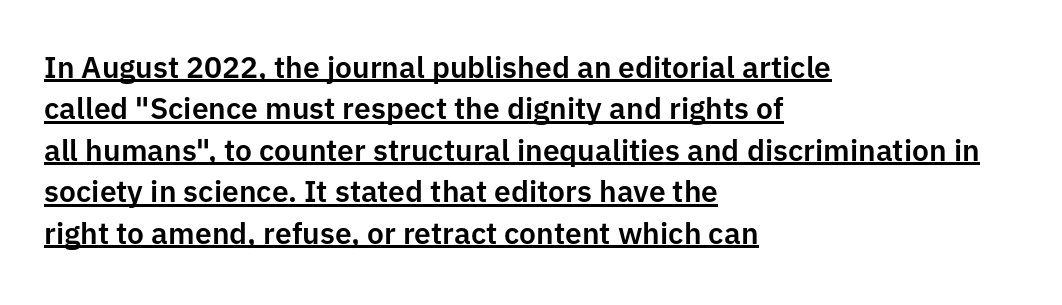
Character widths vary here, with narrow letters taking less room than wide ones. Summary of vertical rhythm: regular, with standard interline spacing. You can see a thin bar hugging the bottom of the glyphs. Glyph-to-glyph distance matches everyday printed text. Is this a sans? Yes — the strokes have no serifs.
